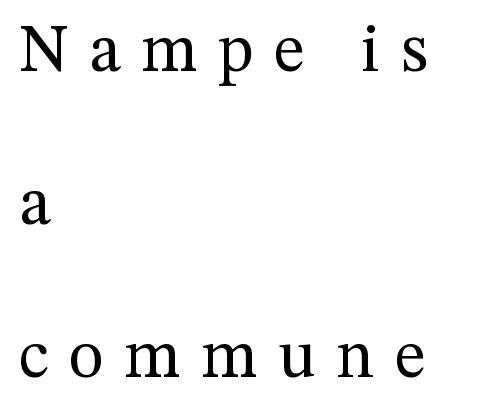
The image shows 67 px regular-weight serif type, upright; set left-aligned, loose line spacing (2.28x), unusually wide letter spacing (+0.3 em), not underlined; medium stroke contrast and a medium x-height.
